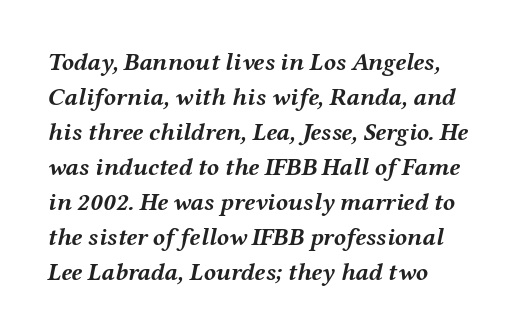
Q: Is the text bold? A: Yes.
Q: Is the text italic (slanted)? A: Yes, it leans right by about 12 degrees.
Q: Is the text underlined? A: No.
Q: How is the paragraph aligned? A: Left-aligned.
Q: Is the spacing between letters normal or unusually wide? A: Normal.
Q: Is the spacing between lines tight, normal or loose? A: Normal.
